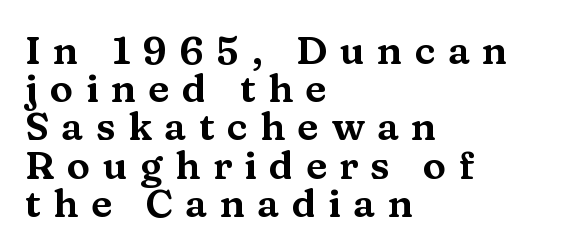
The gaps between neighbouring characters are conspicuously large. Glance below the letters and you will spot only blank space. In CSS terms this would be text-align: left. Each letter keeps its own natural width here, so spacing adapts to shape.
